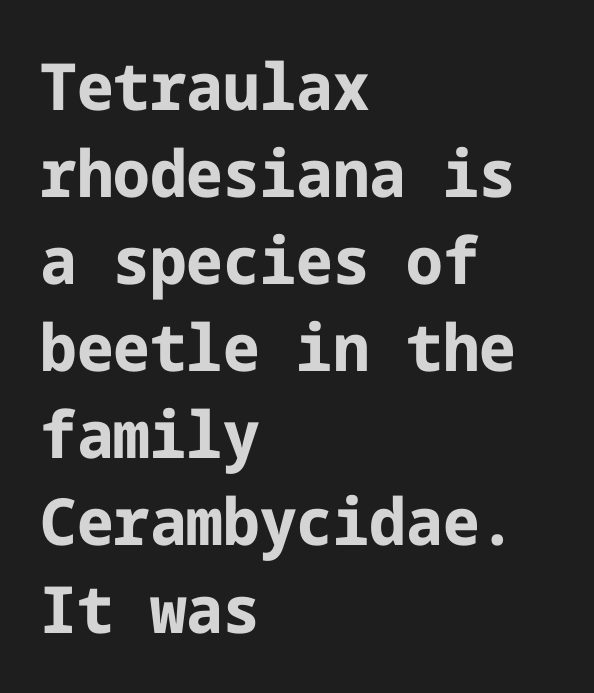
{"serif": "no", "italic": "no", "bold": "yes", "weight": "bold", "width": "normal", "stroke_contrast": "low", "x_height": "medium", "underline": "no", "align": "left", "line_spacing": "normal", "line_spacing_ratio": 1.34, "letter_spacing": "normal", "letter_spacing_em": 0.0, "glyph_px": 65}
